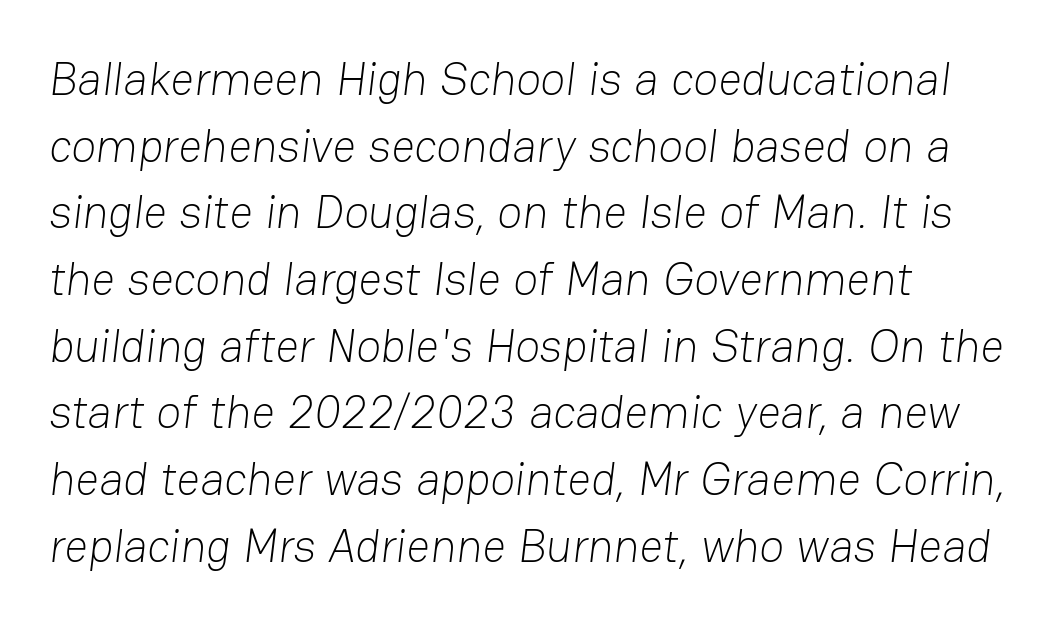
Is there much room between lines? A standard amount, neither cramped nor airy. Anything drawn beneath the words? Only blank space. The typesetter chose a ragged-right arrangement here. Characters follow at the spacing the type designer built in. These lines are rendered in a variable-pitch font. Serif or sans? Sans — the stroke terminals are bare.
